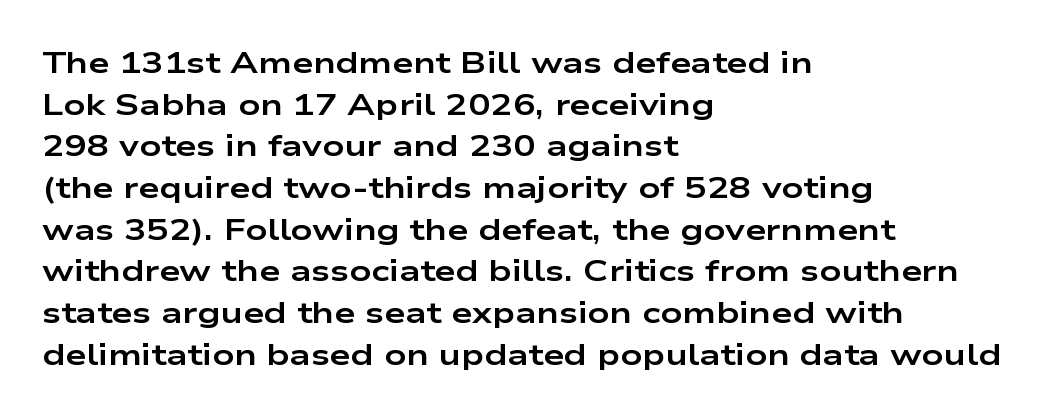
What kind of face is this? One without serifs — a sans. Only glyphs here, with clear space below each row. Character widths vary here, with narrow letters taking less room than wide ones. Leading: standard.
